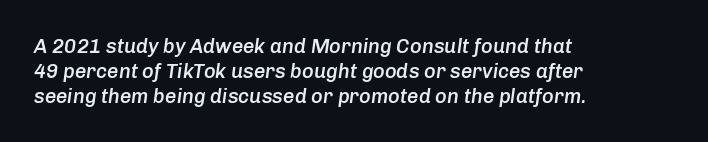
Q: Is the text bold? A: Semi-bold.
Q: Is the text italic (slanted)? A: Yes, it leans right by about 8 degrees.
Q: Is the text underlined? A: No.
Q: How is the paragraph aligned? A: Left-aligned.
Q: Is the spacing between letters normal or unusually wide? A: Normal.
